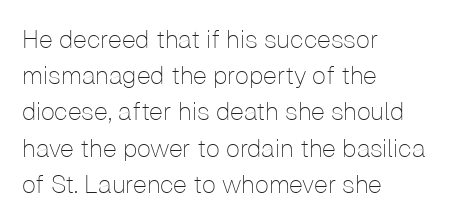
Q: Is the text bold? A: No.
Q: Is the text italic (slanted)? A: No, it is upright.
Q: Is the text underlined? A: No.
Q: How is the paragraph aligned? A: Left-aligned.
Q: Is the spacing between letters normal or unusually wide? A: Normal.
Q: Is the spacing between lines tight, normal or loose? A: Normal.
